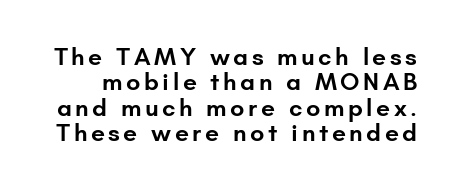
Q: Is the text bold? A: Semi-bold.
Q: Is the text italic (slanted)? A: No, it is upright.
Q: Is the text underlined? A: No.
Q: Is the spacing between lines tight, normal or loose? A: Tight.
